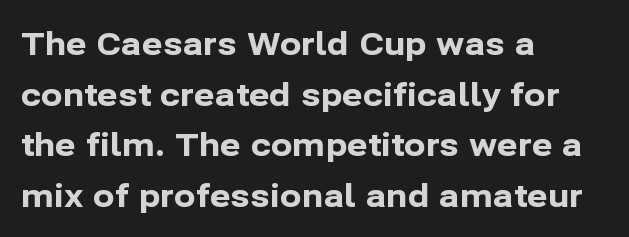
Q: Is the text bold? A: Yes.
Q: Is the text italic (slanted)? A: No, it is upright.
Q: Is the typeface a serif or a sans-serif typeface? A: Sans-serif.
Q: Is the text underlined? A: No.
Q: How is the paragraph aligned? A: Left-aligned.
Q: Is the spacing between letters normal or unusually wide? A: Normal.
Q: Is the spacing between lines tight, normal or loose? A: Normal.
Q: Width (condensed, normal, or wide)? A: Normal.
Q: Stroke contrast? A: Low.
Q: x-height? A: Medium.
Q: Monospaced? A: No.
